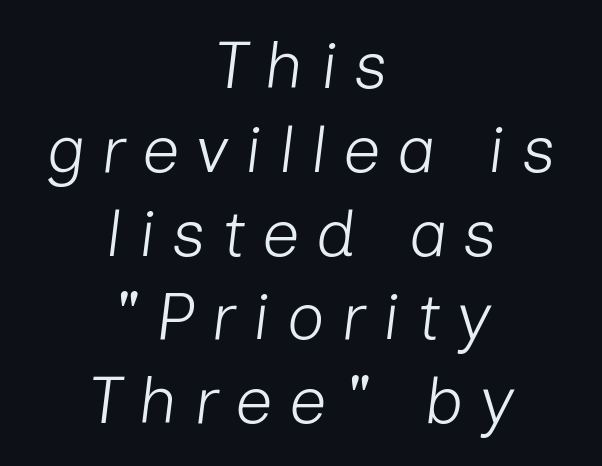
Q: Is the text bold? A: No.
Q: Is the text italic (slanted)? A: Yes, it leans right by about 7 degrees.
Q: Is the text underlined? A: No.
Q: How is the paragraph aligned? A: Centered.
Q: Is the spacing between letters normal or unusually wide? A: Unusually wide.
Q: Is the spacing between lines tight, normal or loose? A: Normal.
Q: Width (condensed, normal, or wide)? A: Normal.
Q: Stroke contrast? A: Low.
Q: x-height? A: Medium.
Q: Monospaced? A: No.
